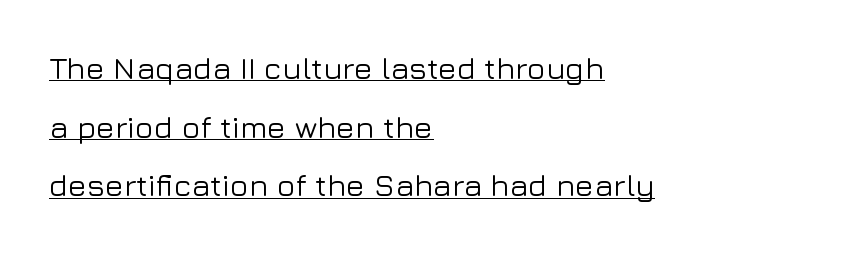
The image shows 31 px sans-serif type, upright; set left-aligned, line spacing 1.89x, normal letter spacing, underlined; low stroke contrast and a medium x-height.
